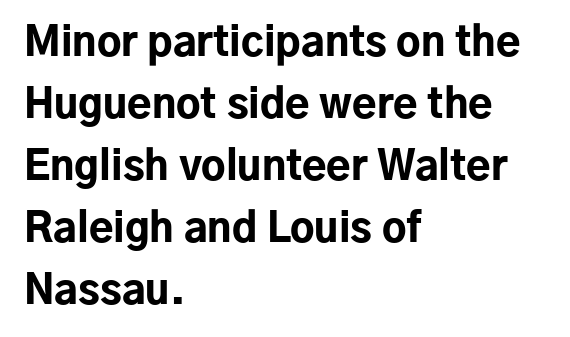
Italic? Not at all — the glyphs are vertical. What weight is shown? A full bold with thick strokes. In terms of leading, this rendering sits right in the middle. Quick note: underline off. Caption: multi-line text, flush left, ragged right. The rendering uses natural spacing where letterforms have individual widths.
